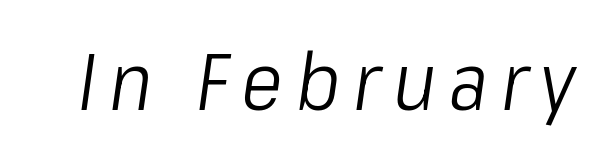
The image shows 80 px light, condensed type, italic (leaning right); set not underlined; low stroke contrast and a medium x-height.
